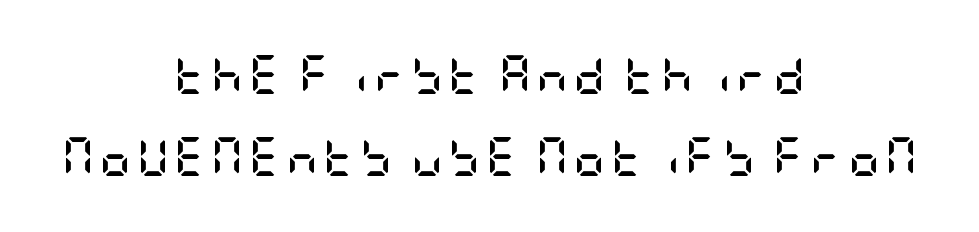
{"serif": "no", "italic": "no", "bold": "yes", "weight": "semibold", "width": "condensed", "stroke_contrast": "low", "x_height": "large", "underline": "no", "align": "center", "line_spacing": "loose", "line_spacing_ratio": 2.11, "glyph_px": 39}
